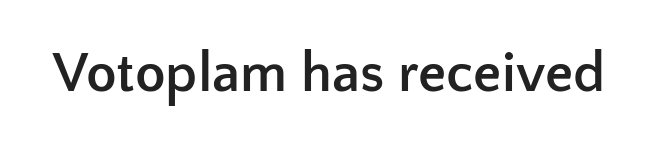
Q: Is the text bold? A: Yes.
Q: Is the text italic (slanted)? A: No, it is upright.
Q: Is the typeface a serif or a sans-serif typeface? A: Sans-serif.
Q: Is the text underlined? A: No.
Q: Is the spacing between letters normal or unusually wide? A: Normal.
Q: Width (condensed, normal, or wide)? A: Normal.
Q: Stroke contrast? A: Low.
Q: x-height? A: Medium.
Q: Monospaced? A: No.
